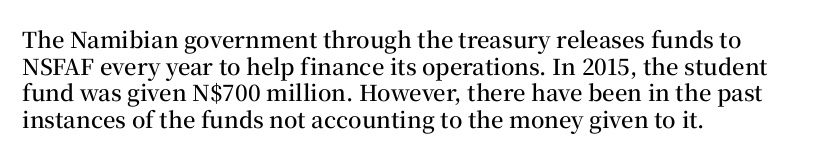
No word sits above an underline. The setting favours the left margin, as ordinary paragraphs usually do. This is the in-between weight designers call semibold or demi. This is the regular roman posture of the typeface. Observe the ordinary spacing: letters are neighbours, not strangers.
